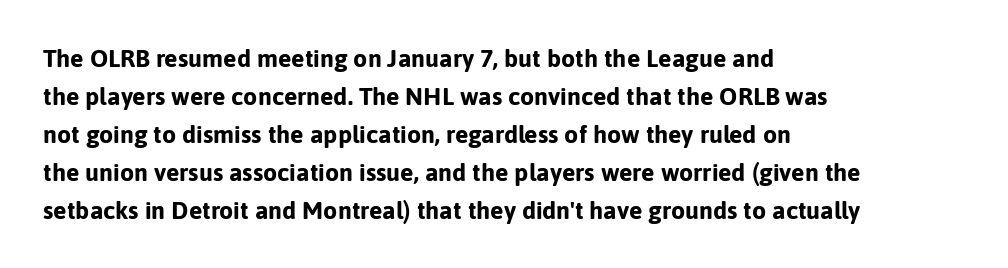
{"italic": "no", "bold": "yes", "underline": "no", "align": "left", "line_spacing": "normal", "line_spacing_ratio": 1.52, "letter_spacing": "normal", "letter_spacing_em": 0.0, "glyph_px": 25}
